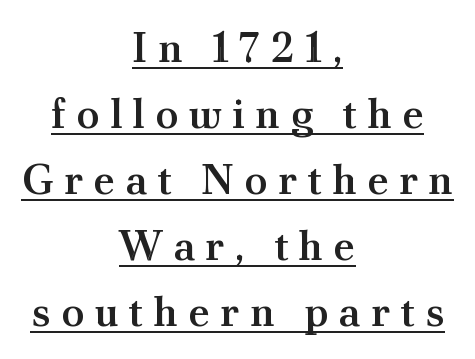
{"serif": "yes", "italic": "no", "bold": "semi", "weight": "semibold", "width": "normal", "stroke_contrast": "medium", "x_height": "small", "monospaced": "no", "underline": "yes", "align": "center", "line_spacing": "normal", "line_spacing_ratio": 1.57, "letter_spacing": "wide", "letter_spacing_em": 0.24, "glyph_px": 42}
